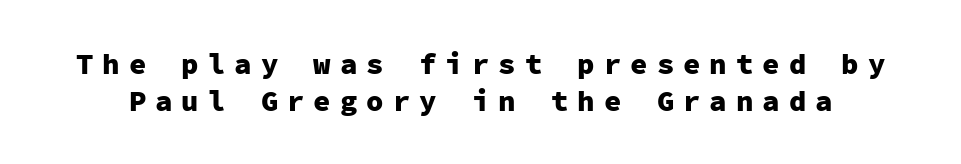
The image shows 29 px heavy sans-serif type, upright, monospaced; set normal line spacing (1.27x), unusually wide letter spacing (+0.31 em), not underlined; low stroke contrast and a medium x-height.
